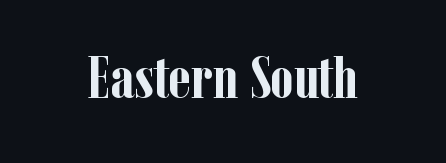
Q: Is the text bold? A: Yes.
Q: Is the text italic (slanted)? A: No, it is upright.
Q: Is the typeface a serif or a sans-serif typeface? A: Serif.
Q: Is the text underlined? A: No.
Q: Is the spacing between letters normal or unusually wide? A: Normal.
Q: Width (condensed, normal, or wide)? A: Condensed.
Q: Stroke contrast? A: Low.
Q: x-height? A: Medium.
Q: Monospaced? A: No.
